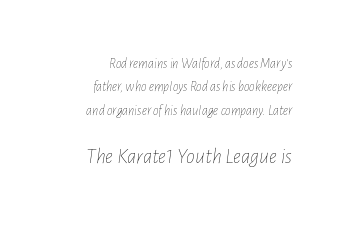
Q: Is the text bold? A: No.
Q: Is the text italic (slanted)? A: Yes, it leans right by about 7 degrees.
Q: Is the text underlined? A: No.
Q: How is the paragraph aligned? A: Right-aligned.
Q: Is the spacing between letters normal or unusually wide? A: Normal.
Q: Is the spacing between lines tight, normal or loose? A: Normal.
Q: Which block of text is set in a larger size, the first (top) or the second (bottom)? A: The second (bottom) one.
